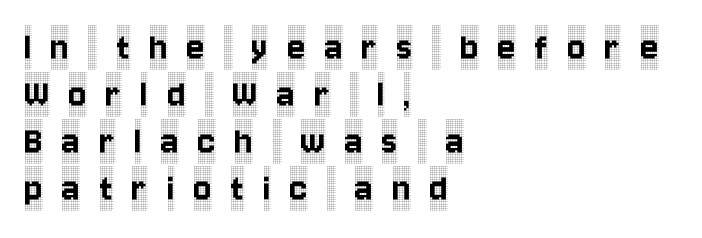
The image shows 42 px condensed serif type, upright; set left-aligned, tight line spacing (1.12x), unusually wide letter spacing (+0.46 em), not underlined; a large x-height.
